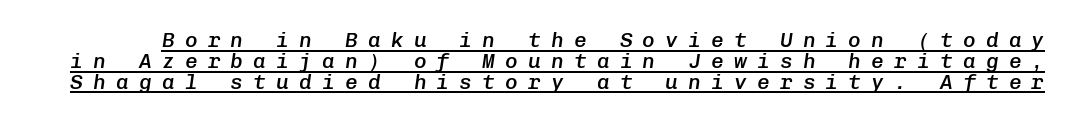
On the weight axis this lands at semibold, roughly 600. Check the space under the baseline: a stroke is drawn there. Observe the wide spacing: letters keep a clear distance from each other. There's an unmistakable incline to the writing here.
